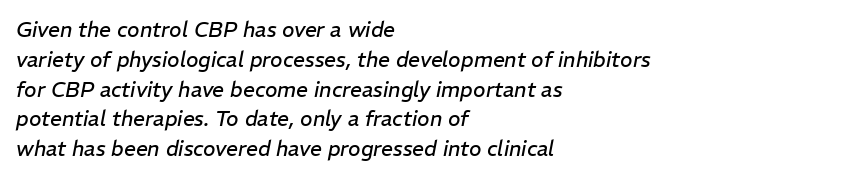
Q: Is the text bold? A: No.
Q: Is the text italic (slanted)? A: Yes, it leans right by about 11 degrees.
Q: Is the text underlined? A: No.
Q: How is the paragraph aligned? A: Left-aligned.
Q: Is the spacing between letters normal or unusually wide? A: Normal.
Q: Is the spacing between lines tight, normal or loose? A: Normal.
